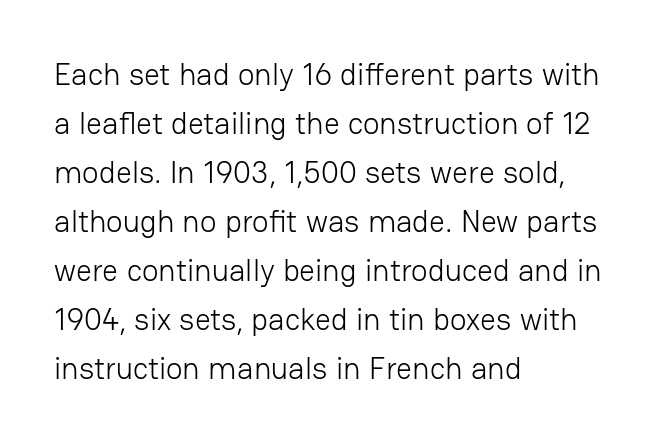
Q: Is the text bold? A: No.
Q: Is the text italic (slanted)? A: No, it is upright.
Q: Is the typeface a serif or a sans-serif typeface? A: Sans-serif.
Q: Is the text underlined? A: No.
Q: How is the paragraph aligned? A: Left-aligned.
Q: Is the spacing between letters normal or unusually wide? A: Normal.
Q: Is the spacing between lines tight, normal or loose? A: Normal.
Q: Width (condensed, normal, or wide)? A: Normal.
Q: Stroke contrast? A: Low.
Q: x-height? A: Medium.
Q: Monospaced? A: No.
